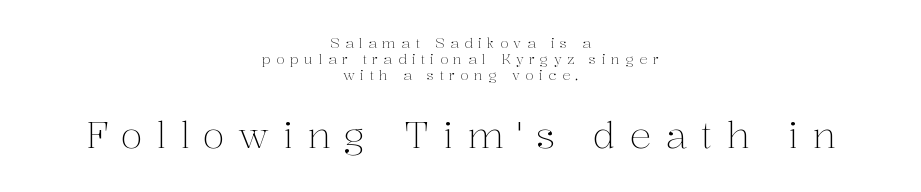
Q: Is the text bold? A: No.
Q: Is the text italic (slanted)? A: No, it is upright.
Q: Is the typeface a serif or a sans-serif typeface? A: Serif.
Q: Is the text underlined? A: No.
Q: How is the paragraph aligned? A: Centered.
Q: Is the spacing between letters normal or unusually wide? A: Unusually wide.
Q: Is the spacing between lines tight, normal or loose? A: Tight.
Q: Which block of text is set in a larger size, the first (top) or the second (bottom)? A: The second (bottom) one.
Q: Width (condensed, normal, or wide)? A: Normal.
Q: Stroke contrast? A: Medium.
Q: x-height? A: Medium.
Q: Monospaced? A: No.
